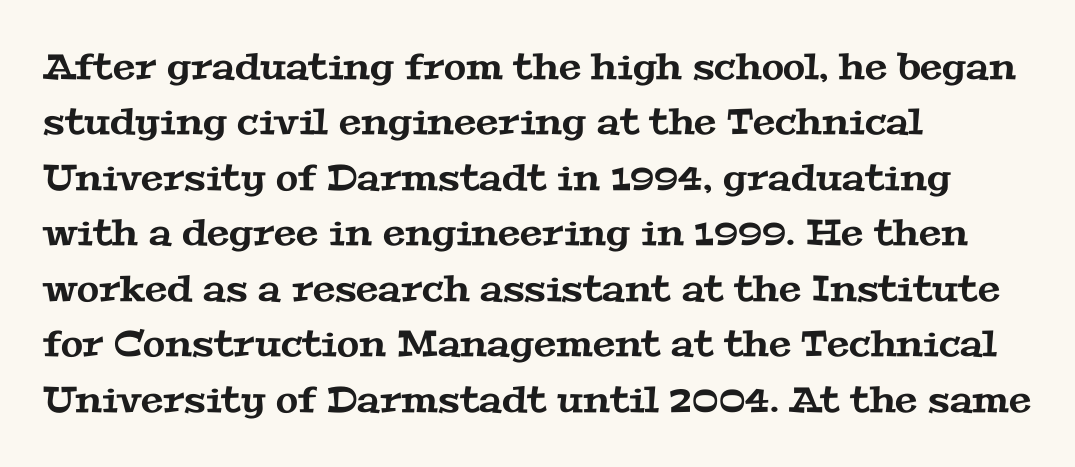
Q: Is the typeface a serif or a sans-serif typeface? A: Serif.
Q: Is the text underlined? A: No.
Q: How is the paragraph aligned? A: Left-aligned.
Q: Is the spacing between letters normal or unusually wide? A: Normal.
Q: Is the spacing between lines tight, normal or loose? A: Normal.
Q: Width (condensed, normal, or wide)? A: Wide.
Q: Stroke contrast? A: Medium.
Q: x-height? A: Medium.
Q: Monospaced? A: No.
